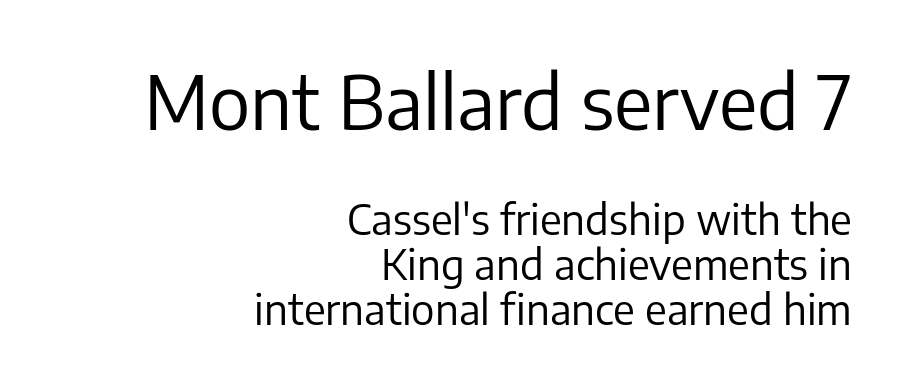
{"serif": "no", "italic": "no", "bold": "no", "weight": "regular", "width": "normal", "stroke_contrast": "low", "x_height": "medium", "monospaced": "no", "underline": "no", "align": "right", "line_spacing": "tight", "line_spacing_ratio": 1.07, "letter_spacing": "normal", "letter_spacing_em": 0.0, "larger_block": "first", "size_ratio": 1.76, "glyph_px": 74}
